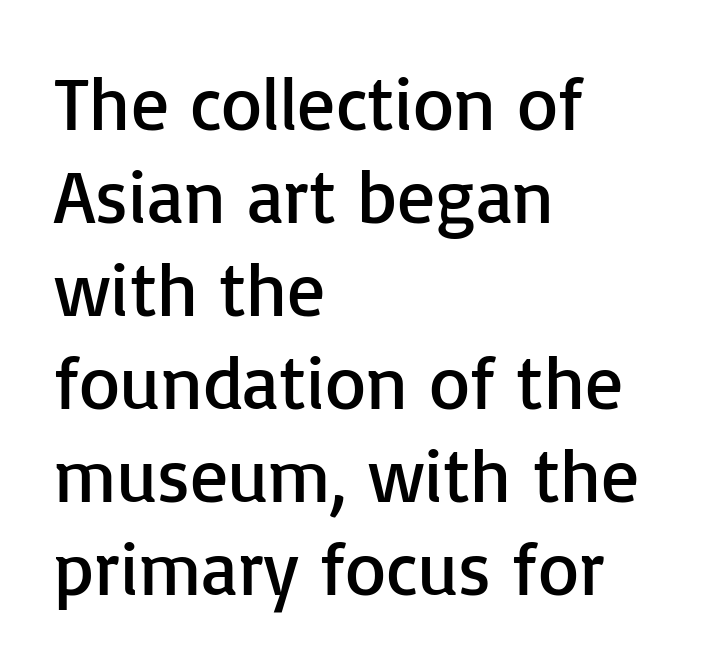
Tall strokes in this sample are plumb rather than angled. Looks like regular typesetting: each glyph gets only the width it needs. The weight tops out at a normal text grade. The passage shown is typeset with a sans-serif family.
